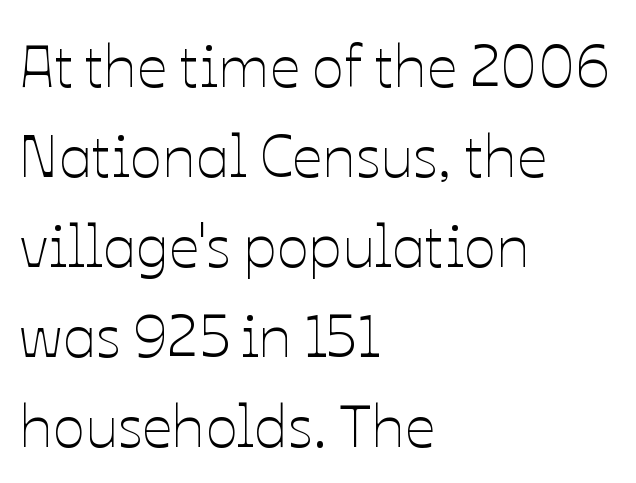
The letters stand upright; this is a roman face. A student would call this left alignment; a typographer would say flush left, rag right. Each letter keeps its own natural width here, so spacing adapts to shape. Just letters on the line, the space beneath them empty. Ink coverage per letter is moderate at most.
